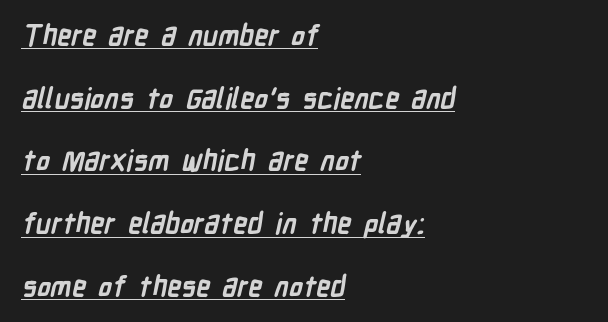
{"serif": "no", "bold": "yes", "weight": "semibold", "width": "condensed", "stroke_contrast": "low", "x_height": "medium", "monospaced": "no", "underline": "yes", "align": "left", "line_spacing": "loose", "line_spacing_ratio": 2.24, "letter_spacing": "normal", "letter_spacing_em": 0.0, "glyph_px": 28}
